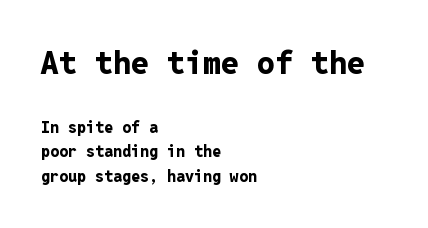
{"serif": "no", "italic": "no", "bold": "yes", "weight": "bold", "width": "normal", "stroke_contrast": "low", "x_height": "medium", "monospaced": "yes", "underline": "no", "align": "left", "line_spacing": "normal", "line_spacing_ratio": 1.53, "letter_spacing": "normal", "letter_spacing_em": 0.0, "larger_block": "first", "size_ratio": 2.0, "glyph_px": 32}
